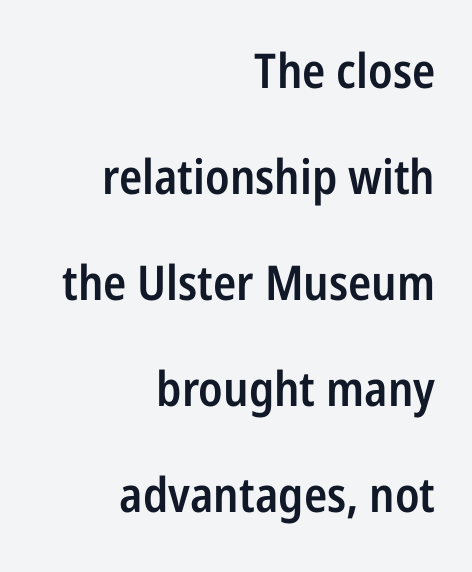
{"serif": "no", "italic": "no", "bold": "semi", "weight": "semibold", "width": "condensed", "stroke_contrast": "low", "x_height": "medium", "monospaced": "no", "underline": "no", "align": "right", "line_spacing": "loose", "line_spacing_ratio": 2.21, "letter_spacing": "normal", "letter_spacing_em": 0.0, "glyph_px": 48}
